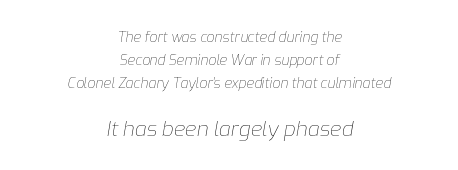
Q: Is the text bold? A: No.
Q: Is the text italic (slanted)? A: Yes, it leans right by about 9 degrees.
Q: Is the text underlined? A: No.
Q: How is the paragraph aligned? A: Centered.
Q: Is the spacing between letters normal or unusually wide? A: Normal.
Q: Is the spacing between lines tight, normal or loose? A: Normal.
Q: Which block of text is set in a larger size, the first (top) or the second (bottom)? A: The second (bottom) one.
